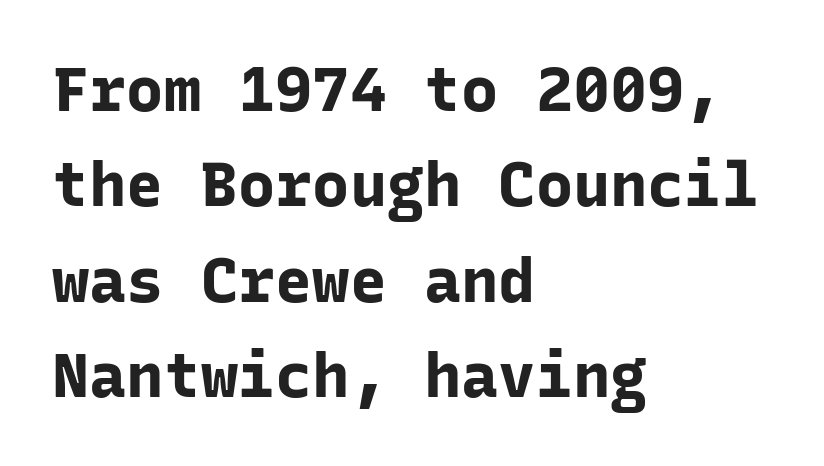
{"serif": "no", "italic": "no", "bold": "yes", "weight": "bold", "width": "normal", "stroke_contrast": "low", "x_height": "medium", "monospaced": "yes", "underline": "no", "align": "left", "line_spacing": "normal", "line_spacing_ratio": 1.54, "letter_spacing": "normal", "letter_spacing_em": 0.0, "glyph_px": 62}
